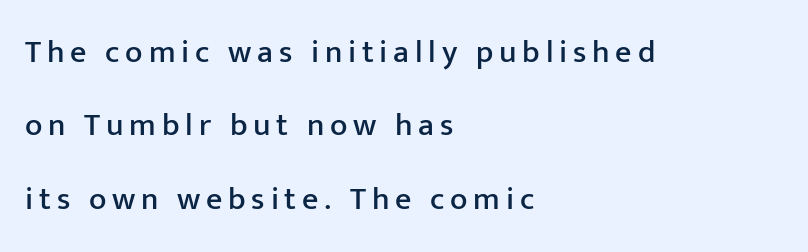
Q: Is the text italic (slanted)? A: No, it is upright.
Q: Is the typeface a serif or a sans-serif typeface? A: Sans-serif.
Q: Is the text underlined? A: No.
Q: How is the paragraph aligned? A: Left-aligned.
Q: Is the spacing between lines tight, normal or loose? A: Loose.
Q: Width (condensed, normal, or wide)? A: Normal.
Q: Stroke contrast? A: Low.
Q: x-height? A: Medium.
Q: Monospaced? A: No.
